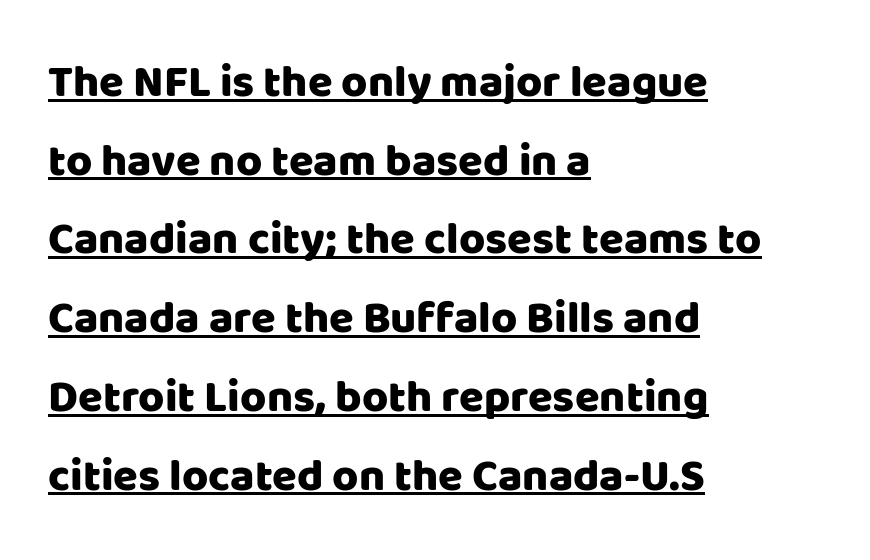
Q: Is the text italic (slanted)? A: No, it is upright.
Q: Is the typeface a serif or a sans-serif typeface? A: Sans-serif.
Q: Is the text underlined? A: Yes.
Q: How is the paragraph aligned? A: Left-aligned.
Q: Is the spacing between letters normal or unusually wide? A: Normal.
Q: Width (condensed, normal, or wide)? A: Normal.
Q: Stroke contrast? A: Low.
Q: x-height? A: Large.
Q: Monospaced? A: No.
